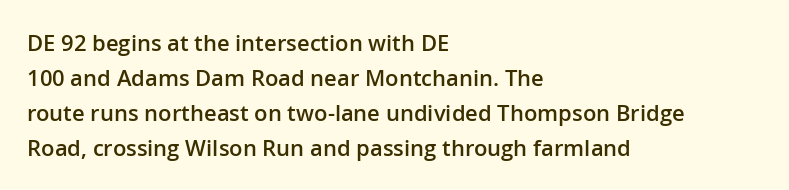
{"italic": "no", "bold": "semi", "underline": "no", "align": "left", "line_spacing": "normal", "line_spacing_ratio": 1.59, "letter_spacing": "normal", "letter_spacing_em": 0.0, "glyph_px": 22}
